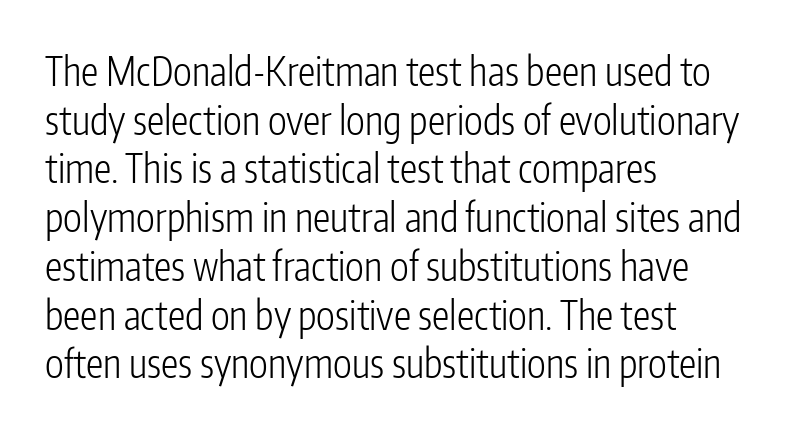
{"serif": "no", "italic": "no", "bold": "no", "weight": "light", "width": "condensed", "stroke_contrast": "low", "x_height": "medium", "monospaced": "no", "underline": "no", "align": "left", "line_spacing": "normal", "line_spacing_ratio": 1.25, "letter_spacing": "normal", "letter_spacing_em": 0.0, "glyph_px": 39}
